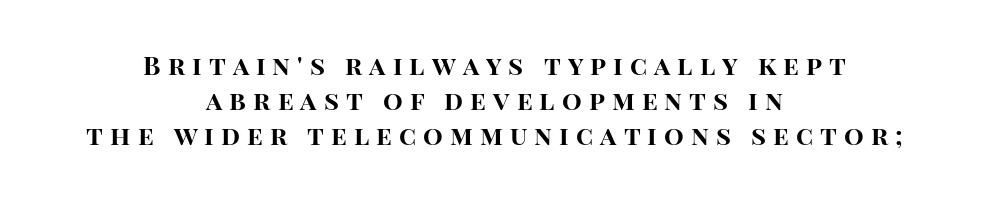
Q: Is the text bold? A: Yes.
Q: Is the text italic (slanted)? A: No, it is upright.
Q: Is the text underlined? A: No.
Q: How is the paragraph aligned? A: Centered.
Q: Is the spacing between letters normal or unusually wide? A: Unusually wide.
Q: Is the spacing between lines tight, normal or loose? A: Normal.
